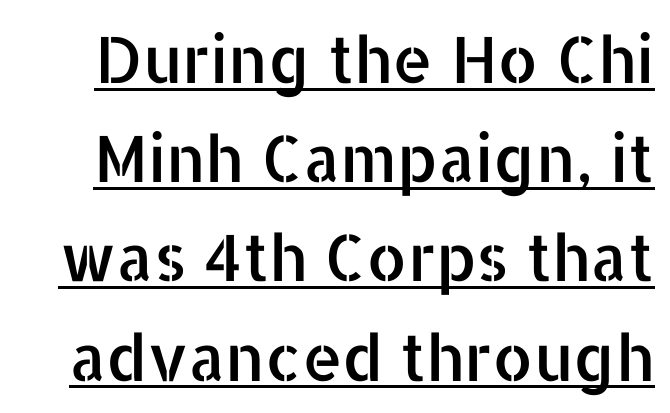
The image shows 64 px sans-serif type, upright; set normal line spacing (1.55x), normal letter spacing, underlined; low stroke contrast and a medium x-height.
